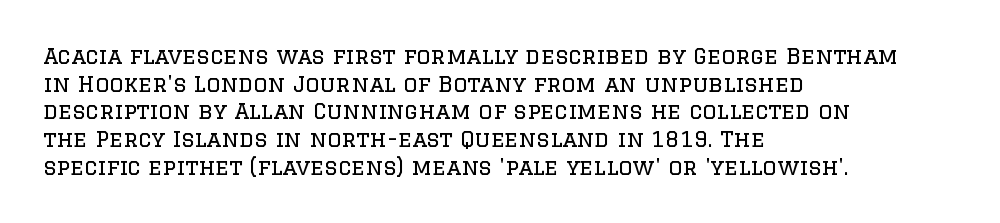
The image shows 22 px text type, upright; set left-aligned, normal line spacing (1.26x), normal letter spacing, not underlined.
